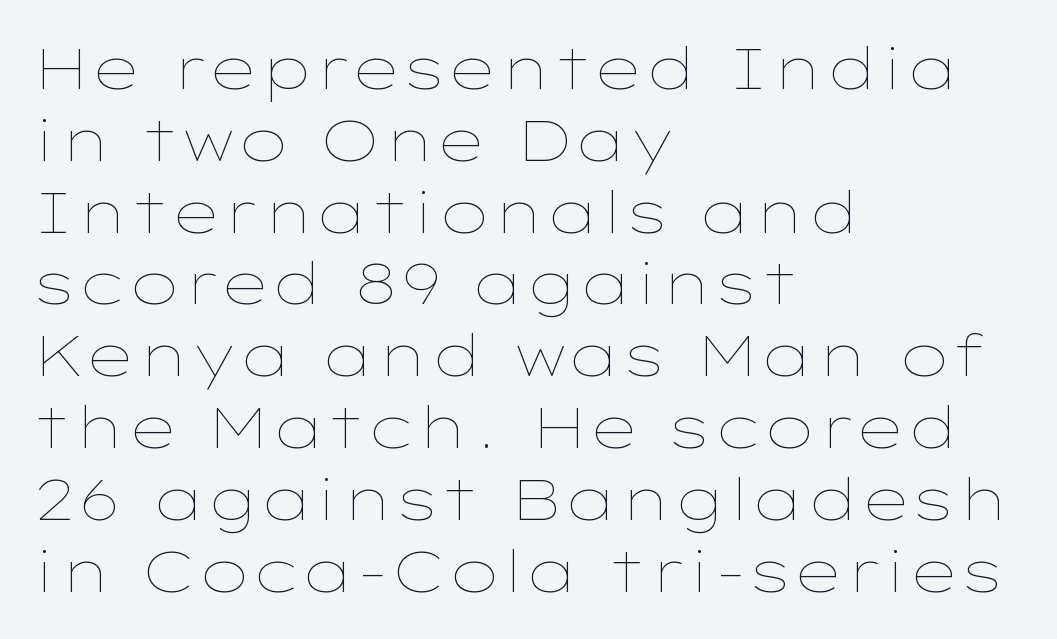
Notice how descenders clear the ascenders below comfortably — that's standard leading. Each letter keeps its own natural width here, so spacing adapts to shape. Honestly, the letter spacing is just normal — you wouldn't notice it. No chunkiness to these letters — they're not bold. The strip under each line holds only bare page. The compositor pushed each line to the left boundary.
